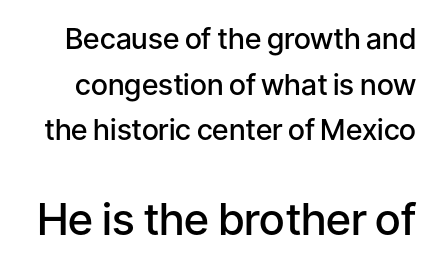
The passage shown is semibold, sitting just below true bold. The following chunk of copy outweighs the initial chunk in type size. Varying glyph widths throughout — classic text-font behaviour. Underline: absent. The horizontal fit of the characters is conventional and even. Ascenders rise straight up at ninety degrees.
